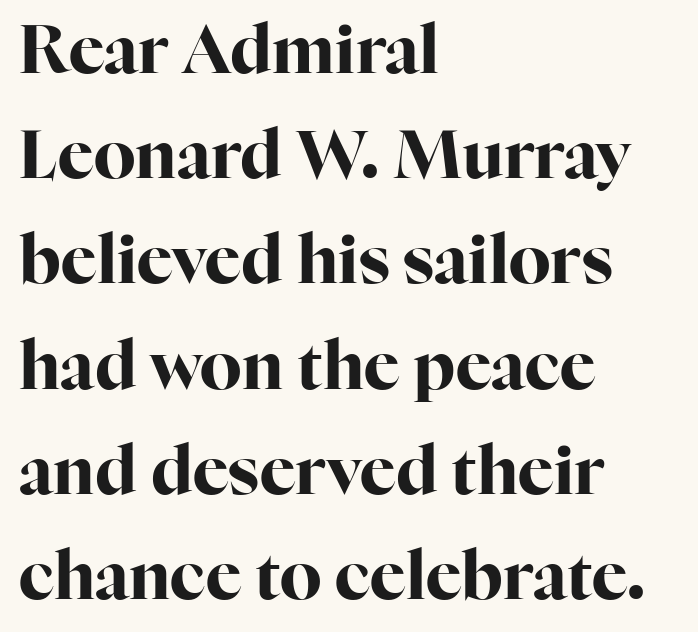
The image shows 67 px bold serif type, upright; set left-aligned, normal line spacing (1.57x), normal letter spacing, not underlined; high stroke contrast and a medium x-height.
